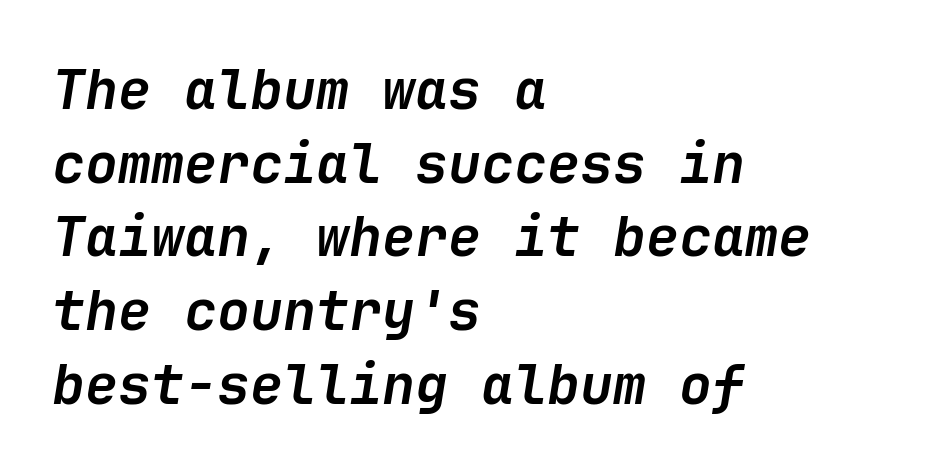
Alignment: flush left. The string is rendered with underlining switched off. The letters sit at their default tracking, neither squeezed nor spread. Students, observe: this is what conventionally led text looks like. As a designer I'd log this as weight 700, bold.
